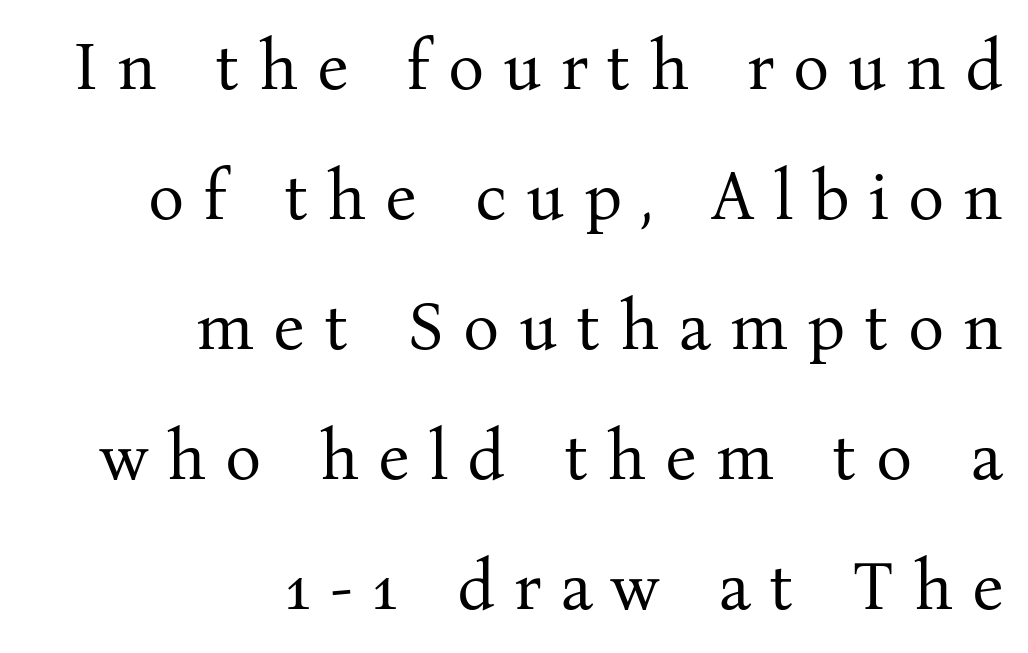
This sample uses an upright cut, with every glyph sitting square on the baseline. Proportional: the letters do not fall into vertical columns. Font category for this specimen: serif. Short note: letters widely spaced.
